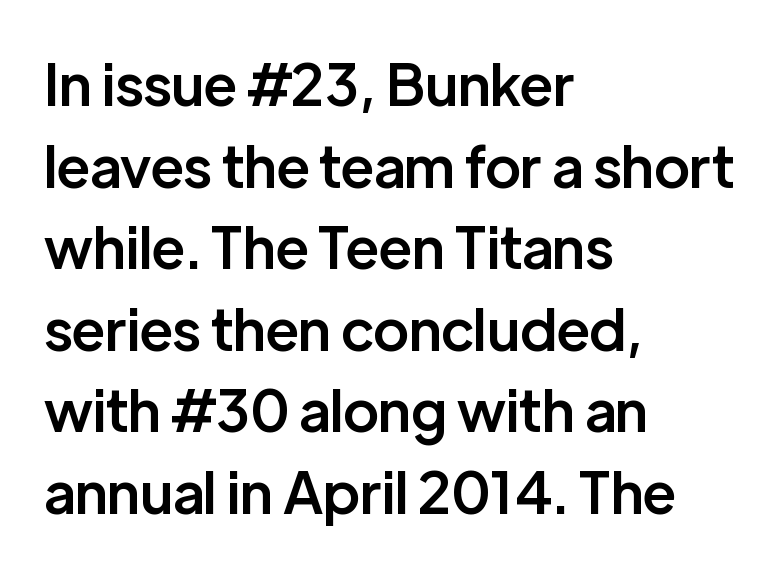
Q: Is the text bold? A: Semi-bold.
Q: Is the text italic (slanted)? A: No, it is upright.
Q: Is the typeface a serif or a sans-serif typeface? A: Sans-serif.
Q: Is the text underlined? A: No.
Q: How is the paragraph aligned? A: Left-aligned.
Q: Is the spacing between letters normal or unusually wide? A: Normal.
Q: Is the spacing between lines tight, normal or loose? A: Normal.
Q: Width (condensed, normal, or wide)? A: Normal.
Q: Stroke contrast? A: Low.
Q: x-height? A: Medium.
Q: Monospaced? A: No.
